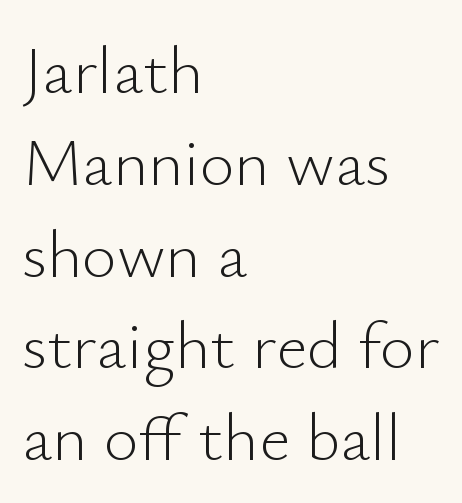
{"serif": "no", "italic": "no", "bold": "no", "weight": "light", "width": "normal", "stroke_contrast": "low", "x_height": "small", "monospaced": "no", "underline": "no", "align": "left", "line_spacing": "normal", "line_spacing_ratio": 1.37, "letter_spacing": "normal", "letter_spacing_em": 0.0, "glyph_px": 67}
